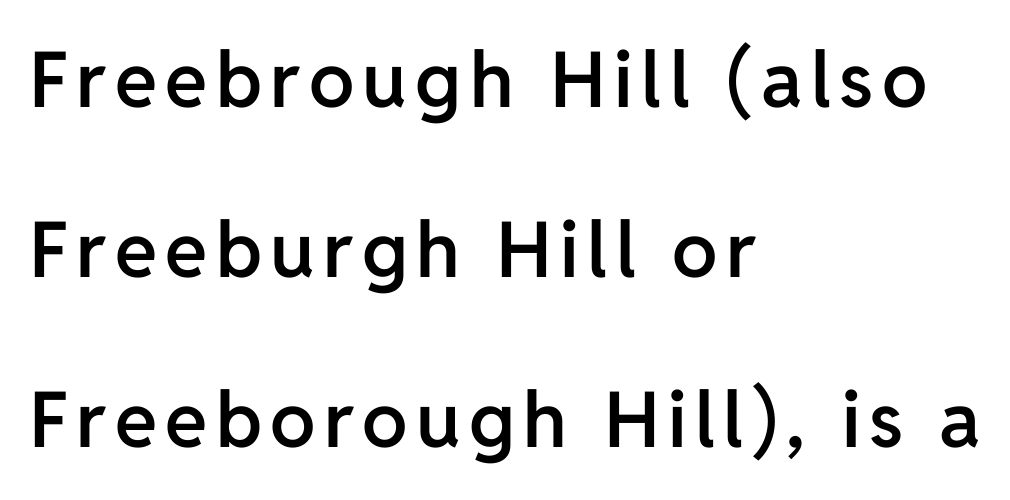
Q: Is the text bold? A: Semi-bold.
Q: Is the text italic (slanted)? A: No, it is upright.
Q: Is the typeface a serif or a sans-serif typeface? A: Sans-serif.
Q: Is the text underlined? A: No.
Q: How is the paragraph aligned? A: Left-aligned.
Q: Is the spacing between lines tight, normal or loose? A: Loose.
Q: Width (condensed, normal, or wide)? A: Normal.
Q: Stroke contrast? A: Low.
Q: x-height? A: Medium.
Q: Monospaced? A: No.
